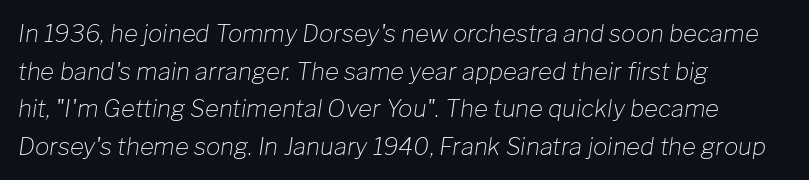
{"italic": "yes", "lean": "right", "slant_degrees": 8, "bold": "no", "underline": "no", "align": "left", "line_spacing": "normal", "line_spacing_ratio": 1.57, "letter_spacing": "normal", "letter_spacing_em": 0.0, "glyph_px": 24}
